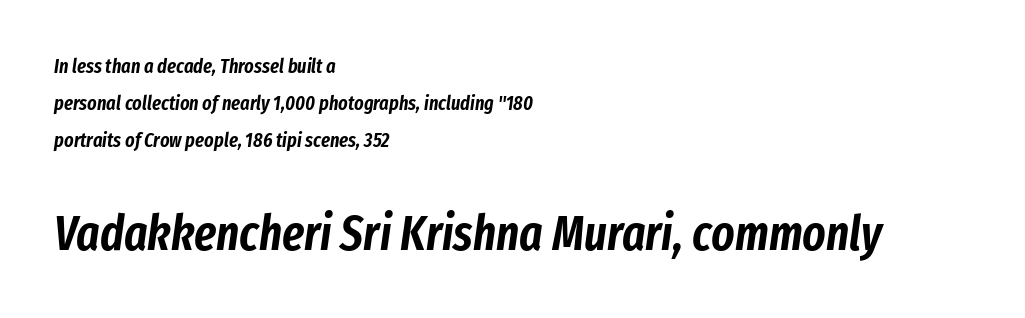
{"italic": "yes", "lean": "right", "slant_degrees": 8, "width": "condensed", "stroke_contrast": "low", "x_height": "medium", "monospaced": "no", "underline": "no", "align": "left", "line_spacing_ratio": 1.85, "letter_spacing": "normal", "letter_spacing_em": 0.0, "larger_block": "second", "size_ratio": 2.45, "glyph_px": 49}
